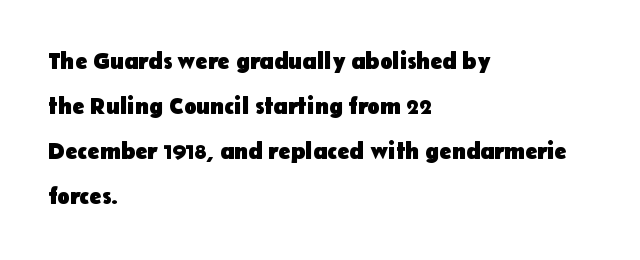
The axis of the letterforms is exactly vertical. The lines in this sample share a left origin and differ only in where they stop. Is the letter spacing exaggerated? No — it looks like the ordinary default. Honestly, the rows look like they've been pulled way apart. Each glyph is drawn with heavy, bold strokes. Bare-footed words on every line.
